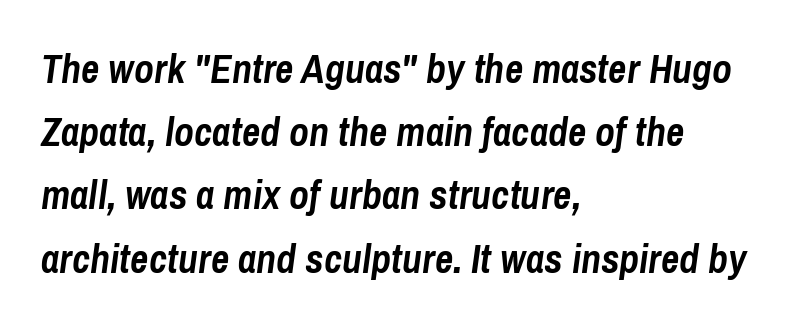
Q: Is the text bold? A: Yes.
Q: Is the text italic (slanted)? A: Yes, it leans right by about 8 degrees.
Q: Is the text underlined? A: No.
Q: How is the paragraph aligned? A: Left-aligned.
Q: Is the spacing between letters normal or unusually wide? A: Normal.
Q: Is the spacing between lines tight, normal or loose? A: Normal.
Q: Width (condensed, normal, or wide)? A: Condensed.
Q: Stroke contrast? A: Low.
Q: x-height? A: Medium.
Q: Monospaced? A: No.
